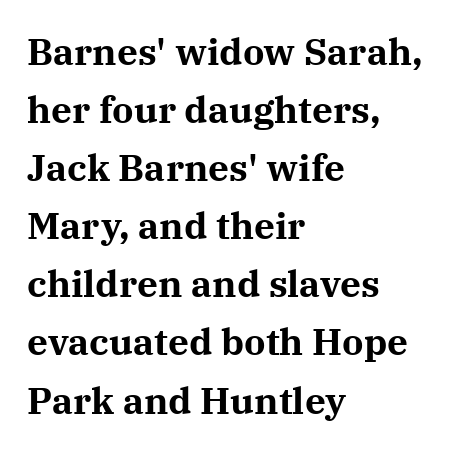
{"serif": "yes", "italic": "no", "bold": "yes", "weight": "bold", "width": "normal", "stroke_contrast": "medium", "x_height": "medium", "monospaced": "no", "underline": "no", "align": "left", "line_spacing": "normal", "line_spacing_ratio": 1.57, "letter_spacing": "normal", "letter_spacing_em": 0.0, "glyph_px": 37}
